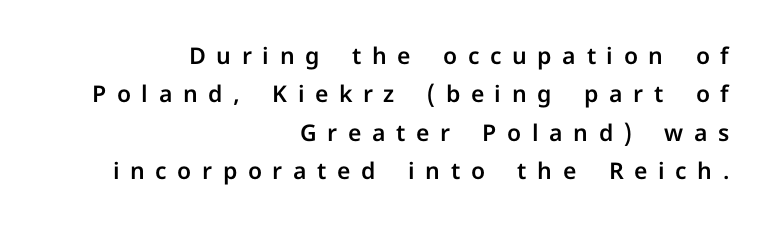
The image shows 23 px text type, upright; set right-aligned, normal line spacing (1.67x), unusually wide letter spacing (+0.46 em), not underlined.
